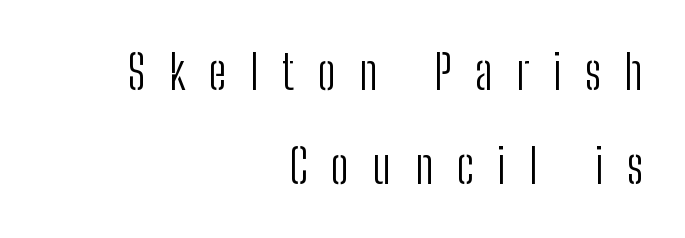
{"serif": "no", "italic": "no", "bold": "no", "weight": "light", "width": "condensed", "stroke_contrast": "low", "x_height": "medium", "monospaced": "no", "underline": "no", "align": "right", "line_spacing": "loose", "line_spacing_ratio": 1.96, "letter_spacing": "wide", "letter_spacing_em": 0.49, "glyph_px": 48}
